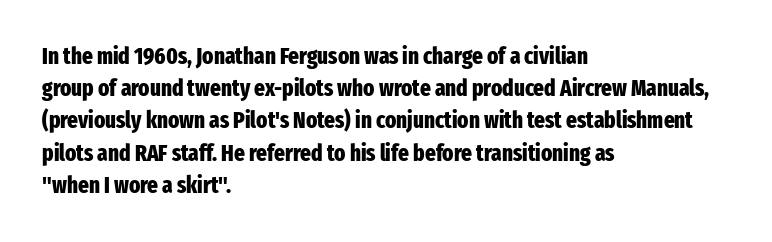
The image shows 23 px bold type, upright; set left-aligned, normal line spacing (1.4x), normal letter spacing, not underlined.
